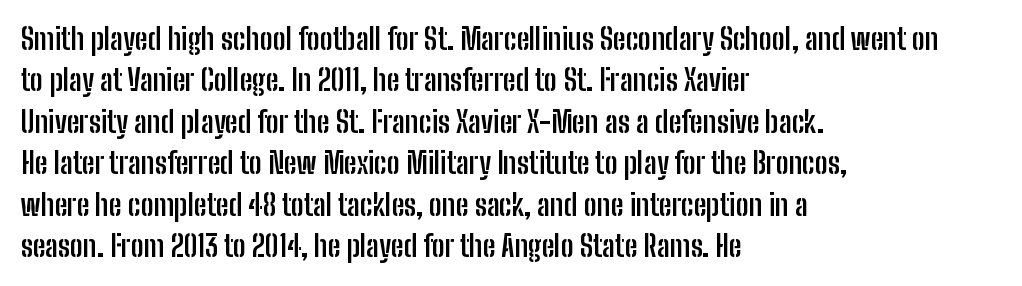
The passage shown is emphatically bold. The rendering anchors every line to the left-hand side. The area under the type is left untouched. The rendering keeps characters at their native spacing. Looks like regular typesetting: each glyph gets only the width it needs. The letters stand straight up with perfectly vertical stems.
